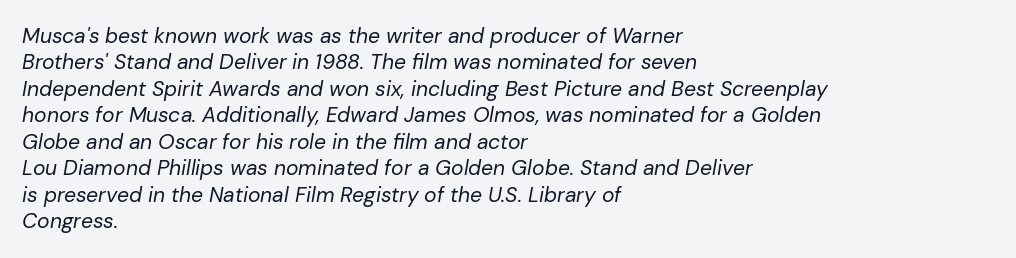
{"italic": "yes", "lean": "right", "slant_degrees": 10, "bold": "no", "underline": "no", "align": "left", "line_spacing": "normal", "line_spacing_ratio": 1.26, "letter_spacing": "normal", "letter_spacing_em": 0.0, "glyph_px": 21}
